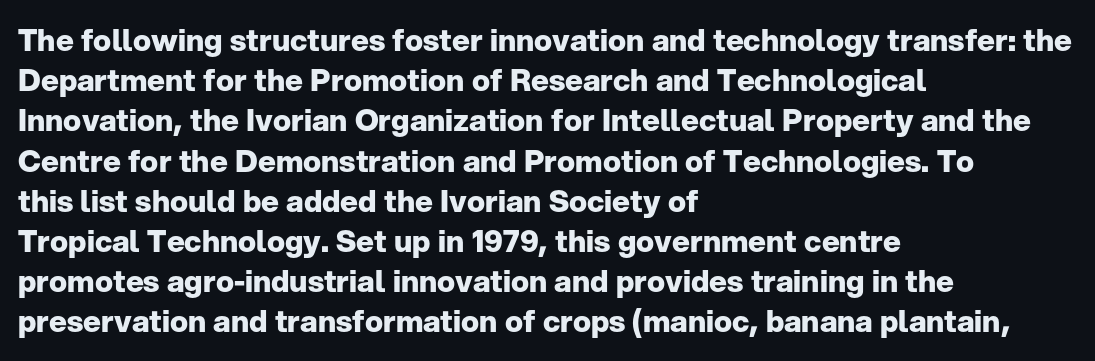
The image shows 30 px heavy sans-serif type, upright; set left-aligned, normal line spacing (1.34x), normal letter spacing, not underlined; low stroke contrast and a medium x-height.
